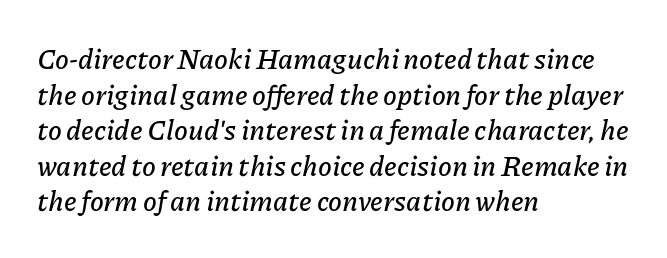
The letters advance in unequal steps, a hallmark of proportional type. Observe the lean: these are italic letterforms. Compared with a centered layout, this one pins lines to the left instead. Observe the ordinary spacing: letters are neighbours, not strangers. Any mark beneath the type? The region is blank. In terms of leading, this rendering sits right in the middle.
